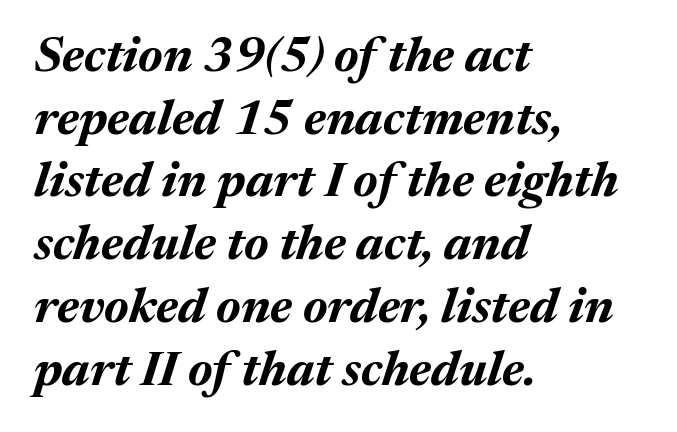
Q: Is the text bold? A: Yes.
Q: Is the text italic (slanted)? A: Yes, it leans right by about 17 degrees.
Q: Is the text underlined? A: No.
Q: How is the paragraph aligned? A: Left-aligned.
Q: Is the spacing between letters normal or unusually wide? A: Normal.
Q: Is the spacing between lines tight, normal or loose? A: Normal.
Q: Width (condensed, normal, or wide)? A: Normal.
Q: Stroke contrast? A: Medium.
Q: x-height? A: Medium.
Q: Monospaced? A: No.
